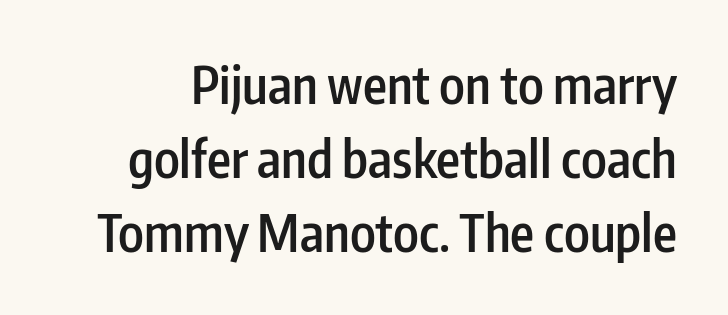
The image shows 51 px semibold, condensed sans-serif type, upright; set normal line spacing (1.45x), normal letter spacing, not underlined; low stroke contrast and a medium x-height.
